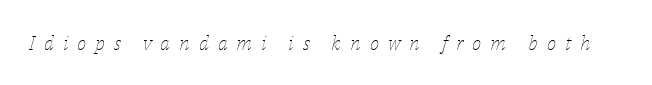
{"italic": "yes", "lean": "right", "slant_degrees": 14, "bold": "no", "underline": "no", "letter_spacing": "wide", "letter_spacing_em": 0.44, "glyph_px": 20}
